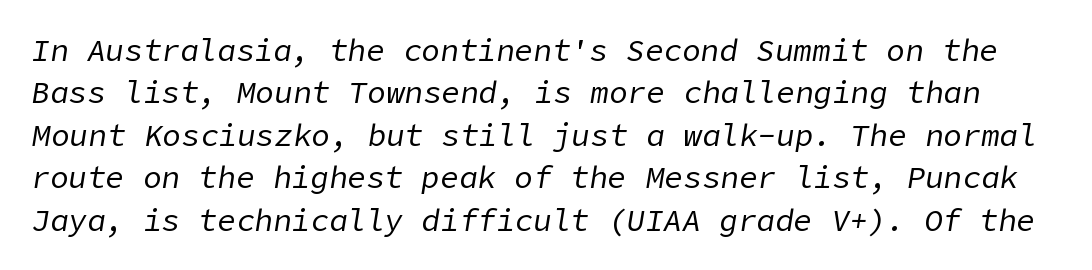
Q: Is the text bold? A: No.
Q: Is the text italic (slanted)? A: Yes, it leans right by about 9 degrees.
Q: Is the text underlined? A: No.
Q: Is the spacing between letters normal or unusually wide? A: Normal.
Q: Is the spacing between lines tight, normal or loose? A: Normal.
Q: Width (condensed, normal, or wide)? A: Normal.
Q: Stroke contrast? A: Low.
Q: x-height? A: Medium.
